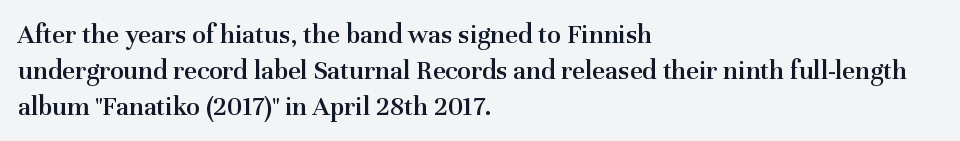
The image shows 28 px semibold serif type, upright; set left-aligned, normal line spacing (1.28x), normal letter spacing, not underlined; medium stroke contrast and a medium x-height.
